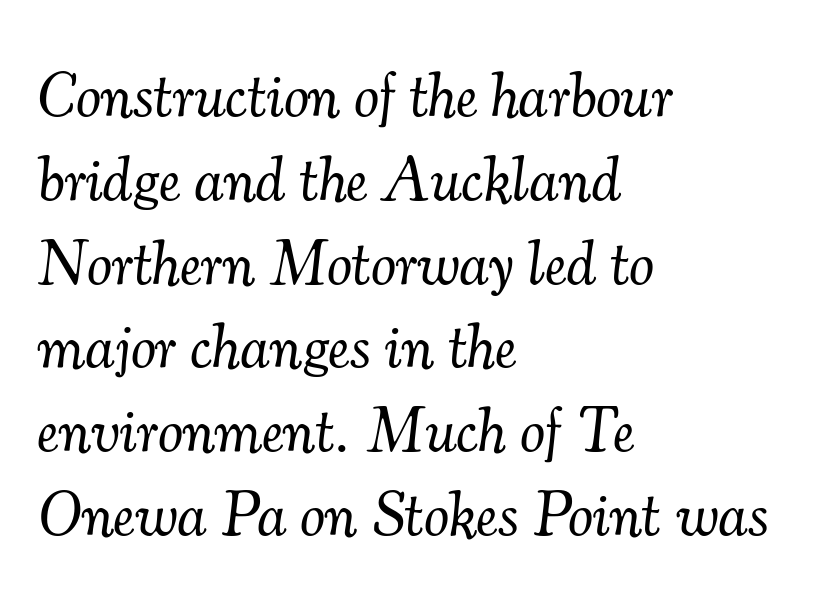
Q: Is the text bold? A: No.
Q: Is the text italic (slanted)? A: Yes, it leans right by about 7 degrees.
Q: Is the typeface a serif or a sans-serif typeface? A: Serif.
Q: Is the text underlined? A: No.
Q: How is the paragraph aligned? A: Left-aligned.
Q: Is the spacing between letters normal or unusually wide? A: Normal.
Q: Is the spacing between lines tight, normal or loose? A: Normal.
Q: Width (condensed, normal, or wide)? A: Normal.
Q: Stroke contrast? A: Medium.
Q: x-height? A: Small.
Q: Monospaced? A: No.
